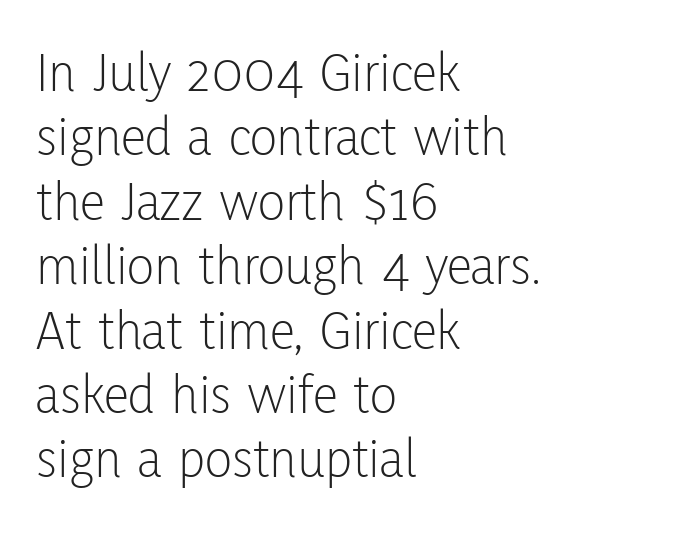
Q: Is the text bold? A: No.
Q: Is the text italic (slanted)? A: No, it is upright.
Q: Is the typeface a serif or a sans-serif typeface? A: Sans-serif.
Q: Is the text underlined? A: No.
Q: How is the paragraph aligned? A: Left-aligned.
Q: Is the spacing between letters normal or unusually wide? A: Normal.
Q: Is the spacing between lines tight, normal or loose? A: Tight.
Q: Width (condensed, normal, or wide)? A: Condensed.
Q: Stroke contrast? A: Low.
Q: x-height? A: Medium.
Q: Monospaced? A: No.
